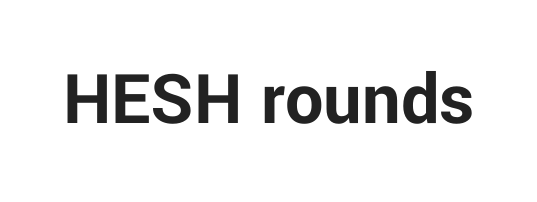
The image shows 76 px bold sans-serif type, upright; set normal letter spacing, not underlined; low stroke contrast and a medium x-height.
